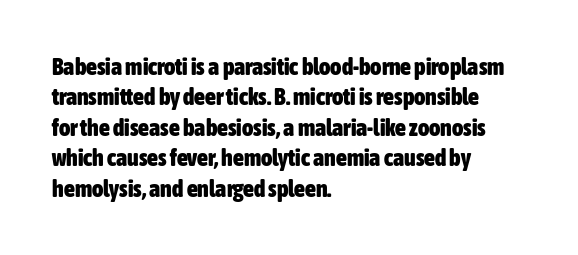
The image shows 24 px bold type, upright; set left-aligned, normal line spacing (1.27x), normal letter spacing, not underlined.
